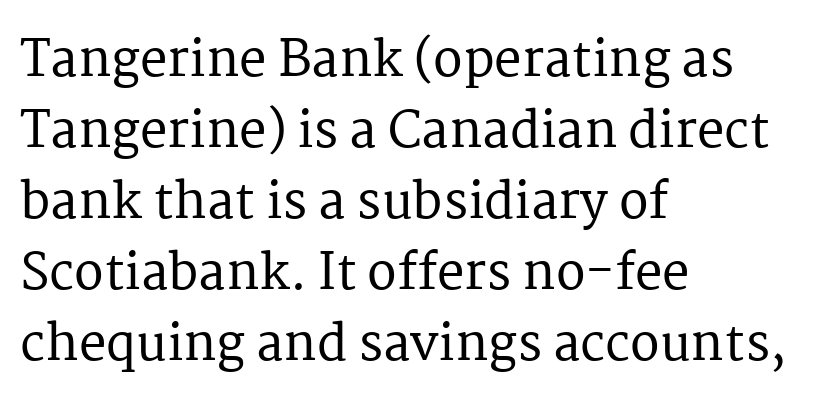
{"serif": "yes", "italic": "no", "width": "normal", "stroke_contrast": "medium", "x_height": "medium", "monospaced": "no", "underline": "no", "align": "left", "line_spacing": "normal", "line_spacing_ratio": 1.45, "letter_spacing": "normal", "letter_spacing_em": 0.0, "glyph_px": 49}
